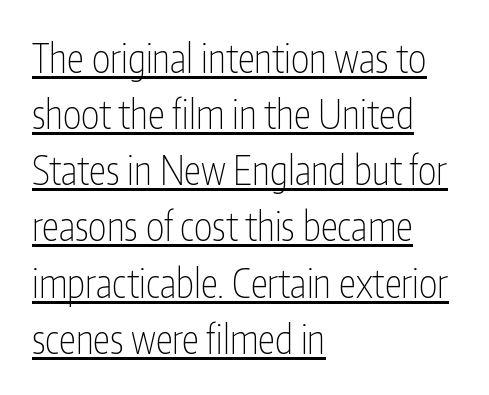
The image shows 39 px thin, condensed sans-serif type, upright; set left-aligned, normal line spacing (1.44x), normal letter spacing, underlined; low stroke contrast and a medium x-height.
